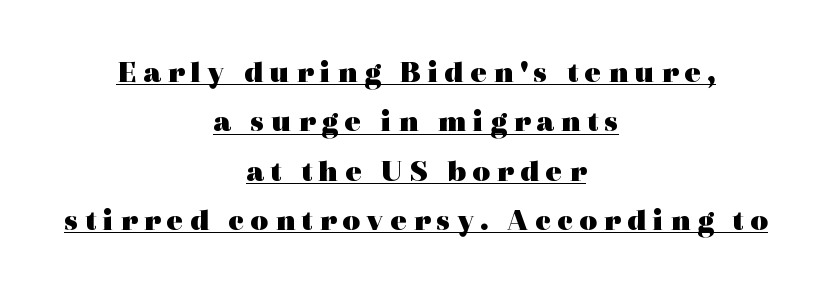
A typesetter would call this leading conventional body-copy spacing. Unlike a clean sans, this face finishes its strokes with serifs. Underlining? Definitely there. Think of a printed novel: that variable character pitch is what you see here.
